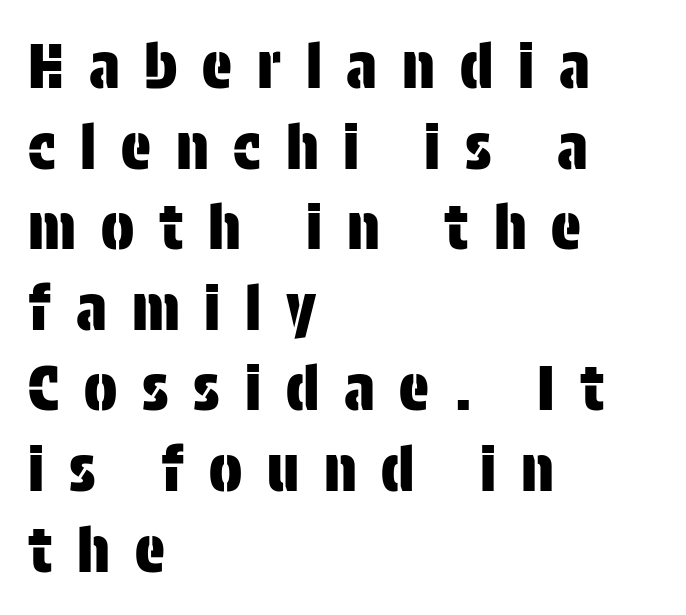
Decoration check: the copy has no underline. Note the varied advance widths — an 'i' is clearly narrower than an 'm'. Notice how descenders clear the ascenders below comfortably — that's standard leading. This is roman type, the default non-slanted kind.
